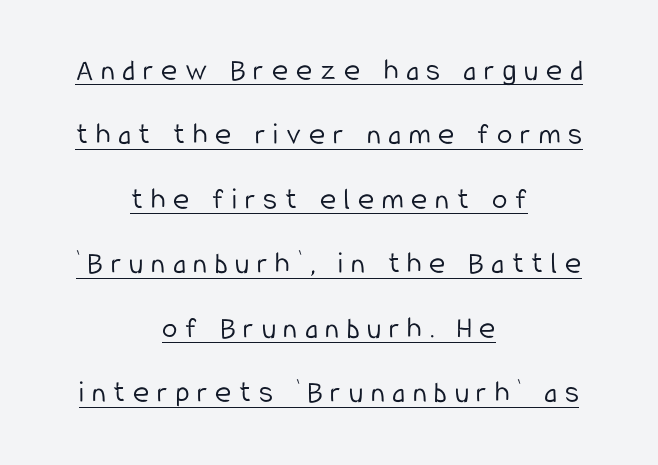
{"serif": "no", "italic": "no", "bold": "no", "weight": "light", "width": "condensed", "stroke_contrast": "low", "x_height": "medium", "monospaced": "no", "underline": "yes", "align": "center", "line_spacing": "loose", "line_spacing_ratio": 2.08, "letter_spacing": "wide", "letter_spacing_em": 0.25, "glyph_px": 31}
